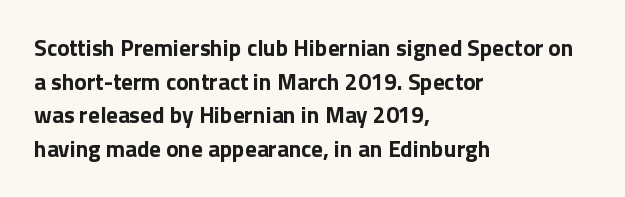
Each line starts at the same left margin while the right side varies. One glance says typical: line gaps are just what's usual. Nope, not italic — everything's standing straight. Plenty of ink on the page — the face is bold.
